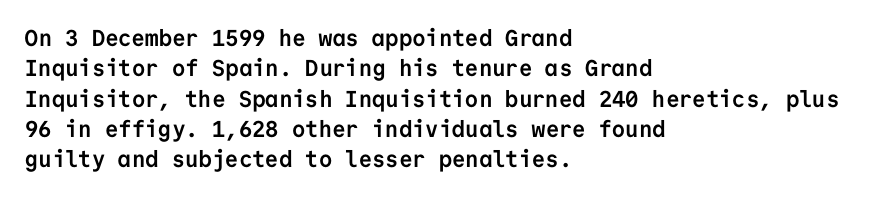
Each word holds together tightly as a unit, with standard inter-letter gaps. Typeset ragged right — the left edge is the straight one. Has an underline been added? It has not. The passage shown stacks its lines at a standard gap. A typesetter would mark this as roman, not italic. The passage shown is emphatically bold.
